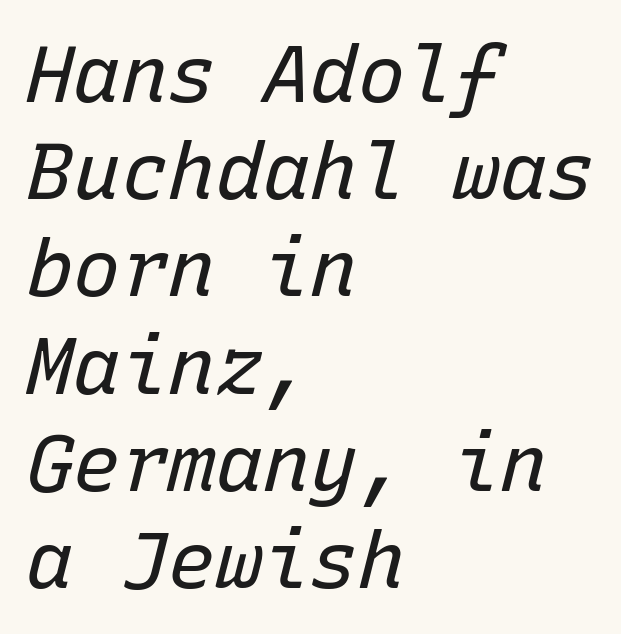
{"italic": "yes", "lean": "right", "slant_degrees": 15, "bold": "no", "weight": "regular", "width": "normal", "stroke_contrast": "low", "x_height": "medium", "monospaced": "yes", "underline": "no", "align": "left", "line_spacing_ratio": 1.23, "letter_spacing": "normal", "letter_spacing_em": 0.0, "glyph_px": 79}
